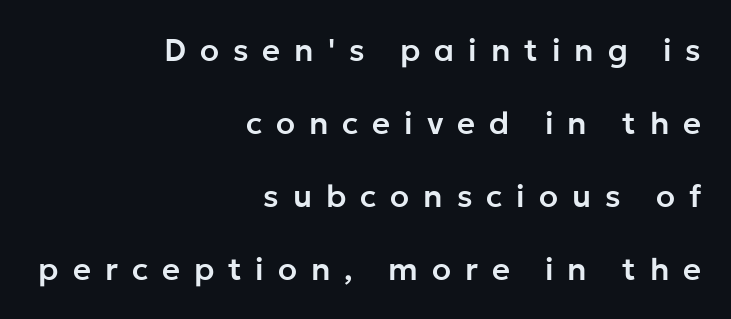
The image shows 31 px sans-serif type, upright; set right-aligned, loose line spacing (2.35x), unusually wide letter spacing (+0.45 em), not underlined; low stroke contrast and a medium x-height.
